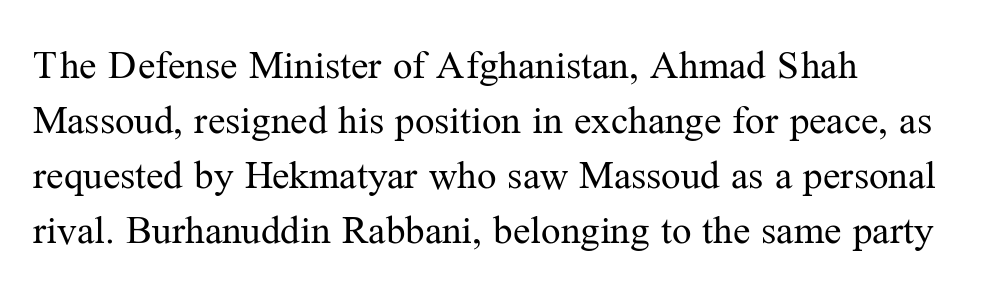
Q: Is the text bold? A: No.
Q: Is the text italic (slanted)? A: No, it is upright.
Q: Is the typeface a serif or a sans-serif typeface? A: Serif.
Q: Is the text underlined? A: No.
Q: How is the paragraph aligned? A: Left-aligned.
Q: Is the spacing between letters normal or unusually wide? A: Normal.
Q: Is the spacing between lines tight, normal or loose? A: Normal.
Q: Width (condensed, normal, or wide)? A: Normal.
Q: Stroke contrast? A: Medium.
Q: x-height? A: Medium.
Q: Monospaced? A: No.
